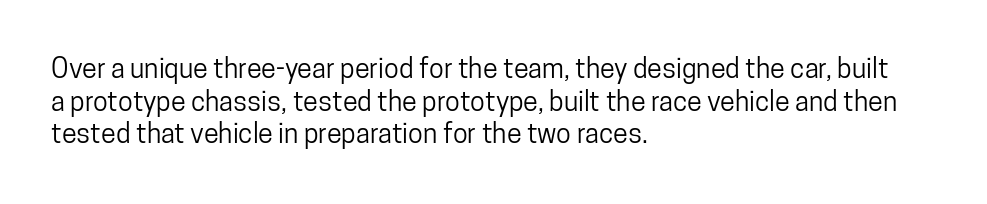
Words float on clear page, feet unadorned. Words appear dense and cohesive because spacing is normal. The lettering holds an erect, upright posture throughout. If you drew a ruler down the left edge, every line would touch it.
